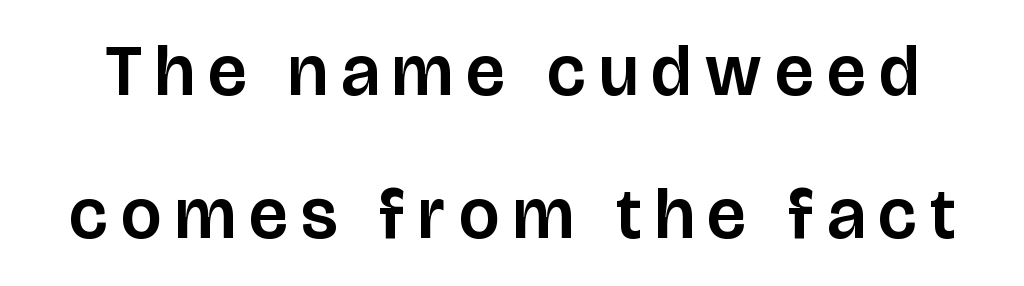
The passage shown is not underscored anywhere. Varying glyph widths throughout — classic text-font behaviour. The lettering holds an erect, upright posture throughout. The rendering shows plain stroke endings on the letterforms — a sans-serif design. The leading is generous, giving the passage an open texture.
